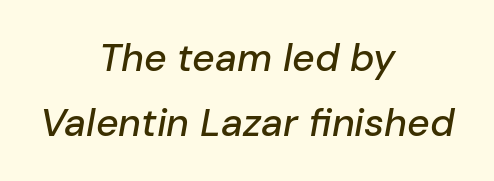
Looking at the ascenders, they clearly lean. Short note: letters normally spaced. The text block is weighted toward neither margin, spreading evenly from the middle. A typesetter would call this proportional, since set widths differ per character. The words here are not underlined.
